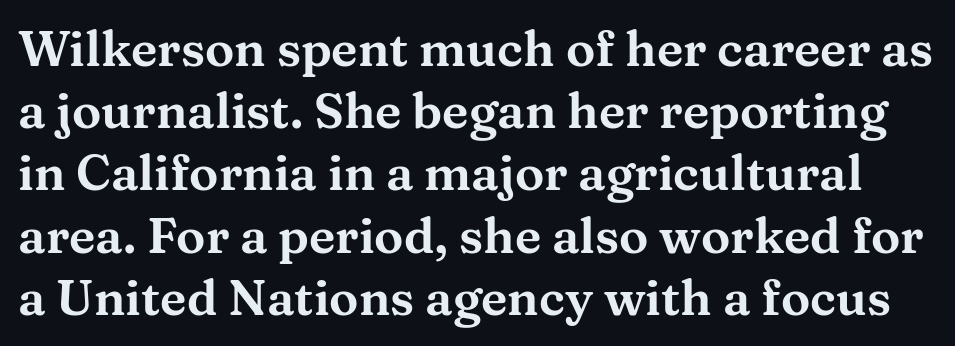
The image shows 49 px wide serif type, upright; set normal line spacing (1.27x), normal letter spacing, not underlined; medium stroke contrast and a medium x-height.
